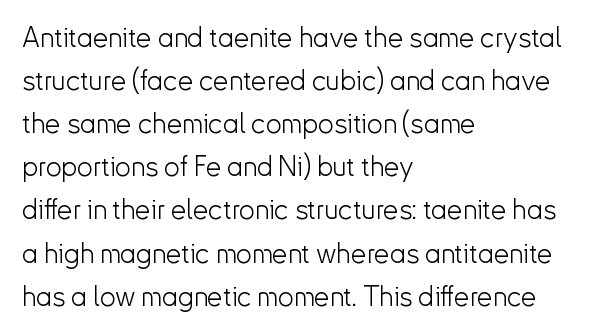
Q: Is the text bold? A: No.
Q: Is the text italic (slanted)? A: No, it is upright.
Q: Is the typeface a serif or a sans-serif typeface? A: Sans-serif.
Q: Is the text underlined? A: No.
Q: How is the paragraph aligned? A: Left-aligned.
Q: Is the spacing between letters normal or unusually wide? A: Normal.
Q: Is the spacing between lines tight, normal or loose? A: Normal.
Q: Width (condensed, normal, or wide)? A: Normal.
Q: Stroke contrast? A: Low.
Q: x-height? A: Small.
Q: Monospaced? A: No.
